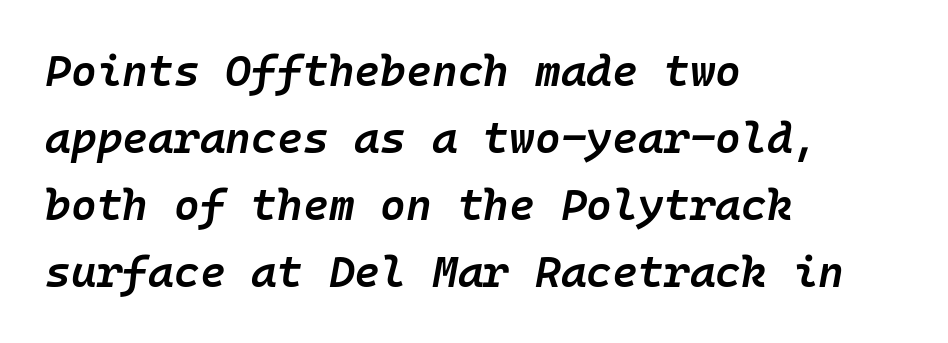
A clean baseline with only descenders dipping below it. The type is set solid horizontally, with unmodified tracking. One glance says typical: line gaps are just what's usual. Spacing verdict: monospaced, one width for all characters.
